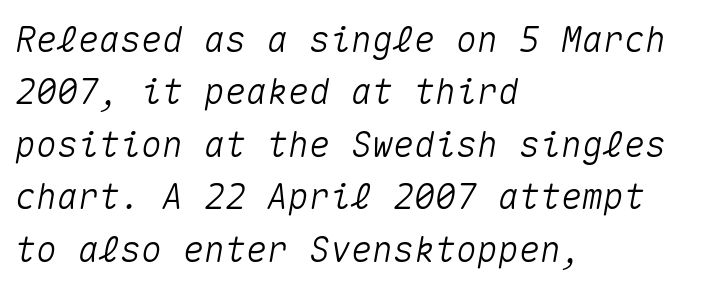
These lines sit exactly where default settings would place them. You could call the tracking neutral — neither tight nor loose. The paragraph has a hard left edge and a soft right edge. This is oblique type, the kind used for emphasis or titles.
